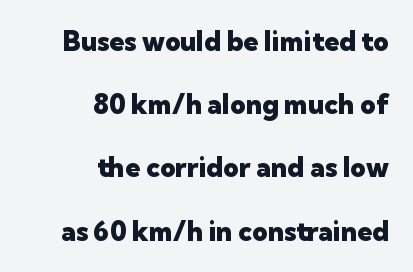
Q: Is the text bold? A: Yes.
Q: Is the text italic (slanted)? A: No, it is upright.
Q: Is the text underlined? A: No.
Q: How is the paragraph aligned? A: Right-aligned.
Q: Is the spacing between letters normal or unusually wide? A: Normal.
Q: Is the spacing between lines tight, normal or loose? A: Loose.
